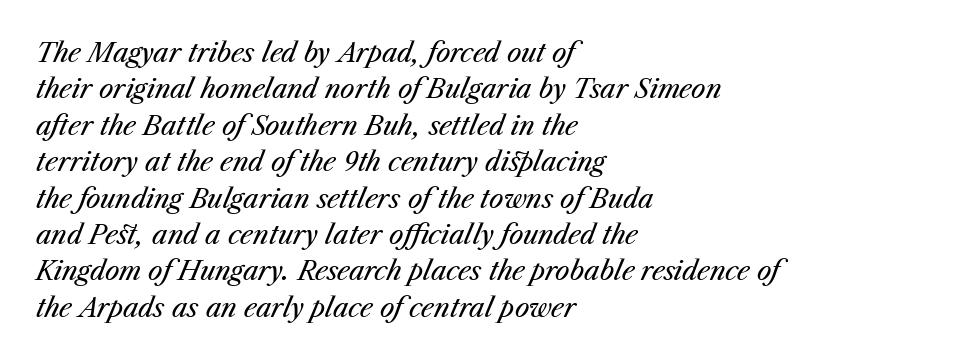
{"italic": "yes", "lean": "right", "slant_degrees": 23, "bold": "no", "underline": "no", "align": "left", "line_spacing": "normal", "line_spacing_ratio": 1.4, "letter_spacing": "normal", "letter_spacing_em": 0.0, "glyph_px": 26}
